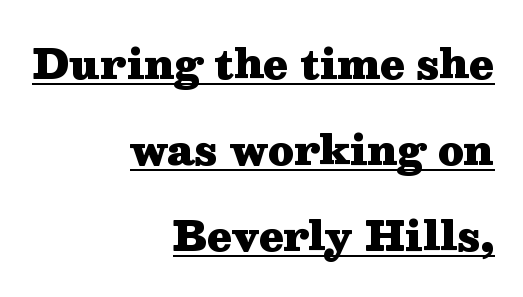
A typographer would call this underscored text. Italic? Not at all — the glyphs are vertical. This sample uses plain, unmodified letter spacing. The rag falls on the left side of this text block.
